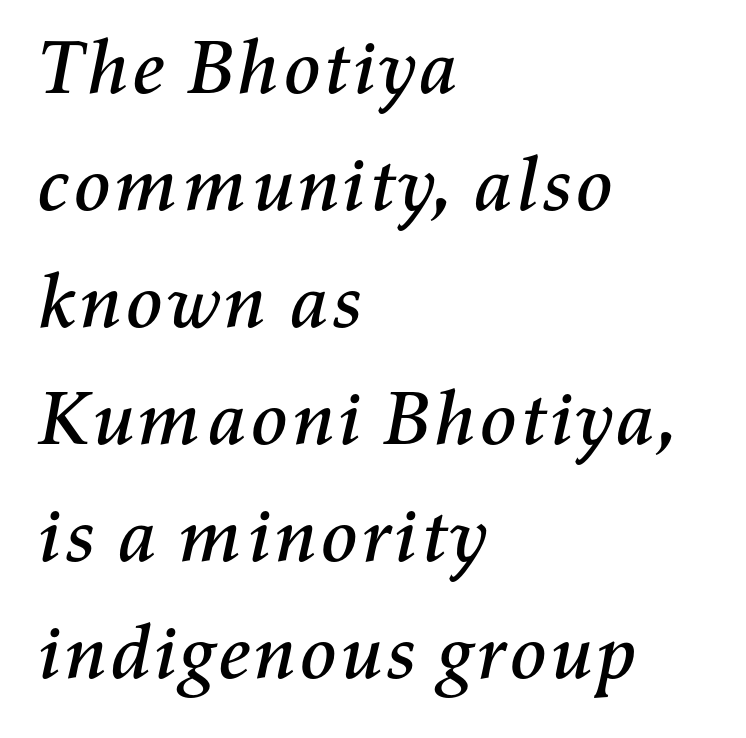
This sample has the flowing, uneven cadence of proportional lettering. Baseline-to-baseline distance is the conventional proportion of letter height. Words appear dense and cohesive because spacing is normal. The specimen omits any rule beneath the text block's lines. The rag falls on the right side of this text block. Posture: slanted.
